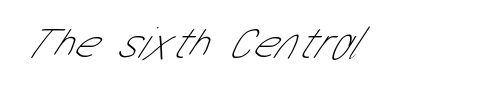
{"serif": "no", "bold": "no", "weight": "thin", "width": "condensed", "stroke_contrast": "low", "x_height": "medium", "monospaced": "no", "underline": "no", "align": "left", "letter_spacing": "normal", "letter_spacing_em": 0.0, "glyph_px": 46}
